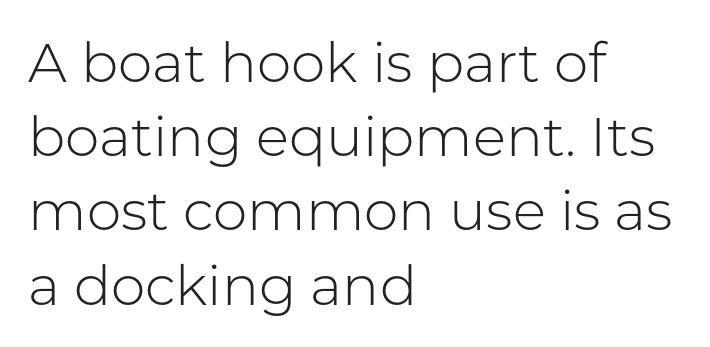
Q: Is the text bold? A: No.
Q: Is the text italic (slanted)? A: No, it is upright.
Q: Is the typeface a serif or a sans-serif typeface? A: Sans-serif.
Q: Is the text underlined? A: No.
Q: How is the paragraph aligned? A: Left-aligned.
Q: Is the spacing between letters normal or unusually wide? A: Normal.
Q: Is the spacing between lines tight, normal or loose? A: Normal.
Q: Width (condensed, normal, or wide)? A: Normal.
Q: Stroke contrast? A: Low.
Q: x-height? A: Medium.
Q: Monospaced? A: No.
